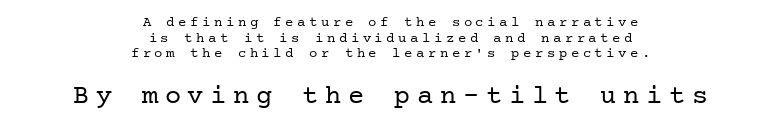
Stem width sits at or under what a default text font uses. A typesetter would call this heavily tracked-out type. Line starts and ends both wander, symmetrically. The letters stand upright; this is a roman face. The emphasis by scale lands on block number two, below.
